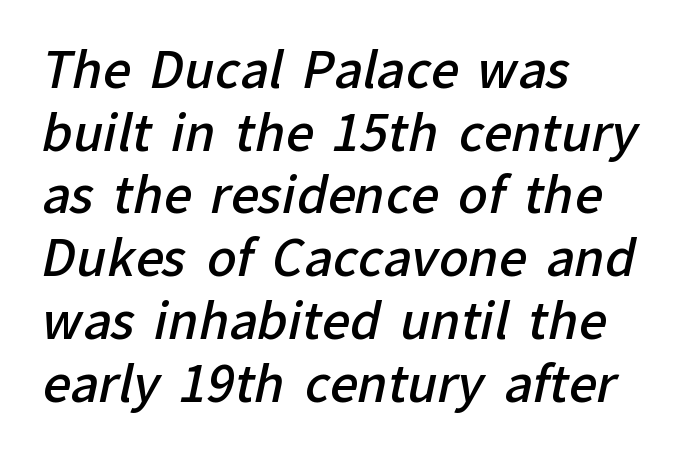
Q: Is the text bold? A: Semi-bold.
Q: Is the typeface a serif or a sans-serif typeface? A: Sans-serif.
Q: Is the text underlined? A: No.
Q: How is the paragraph aligned? A: Left-aligned.
Q: Is the spacing between letters normal or unusually wide? A: Normal.
Q: Is the spacing between lines tight, normal or loose? A: Normal.
Q: Width (condensed, normal, or wide)? A: Normal.
Q: Stroke contrast? A: Low.
Q: x-height? A: Medium.
Q: Monospaced? A: No.
